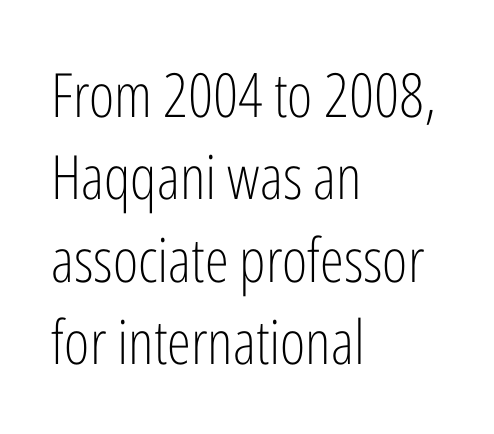
{"serif": "no", "italic": "no", "bold": "no", "weight": "light", "width": "condensed", "stroke_contrast": "low", "x_height": "medium", "monospaced": "no", "underline": "no", "align": "left", "line_spacing": "normal", "line_spacing_ratio": 1.35, "letter_spacing": "normal", "letter_spacing_em": 0.0, "glyph_px": 61}
